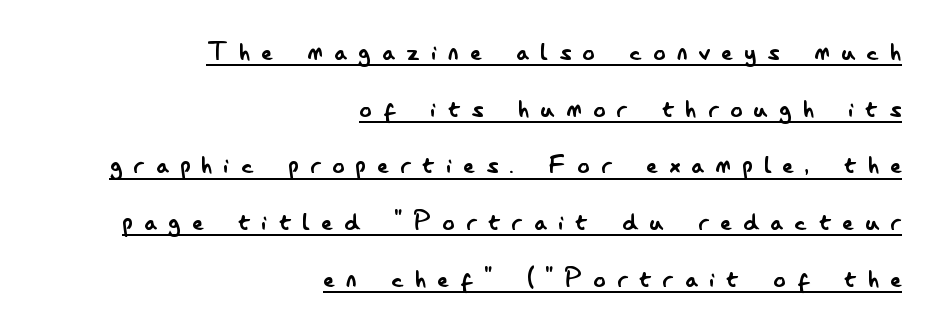
The image shows 30 px regular-weight, condensed sans-serif type, upright; set right-aligned, line spacing 1.89x, unusually wide letter spacing (+0.39 em), underlined; low stroke contrast and a small x-height.
